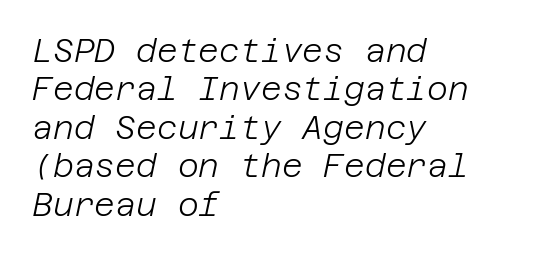
Q: Is the text bold? A: No.
Q: Is the text italic (slanted)? A: Yes, it leans right by about 12 degrees.
Q: Is the text underlined? A: No.
Q: How is the paragraph aligned? A: Left-aligned.
Q: Is the spacing between letters normal or unusually wide? A: Normal.
Q: Width (condensed, normal, or wide)? A: Normal.
Q: Stroke contrast? A: Low.
Q: x-height? A: Large.
